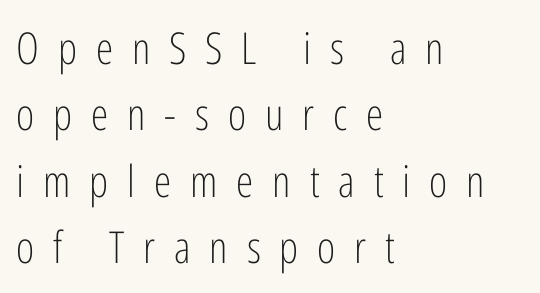
Where is the straight margin? On the left. Is there much room between lines? A standard amount, neither cramped nor airy. Quick note: underline off. Heaviness? Minimal to ordinary, like unemphasized prose. The typography opts for an upright posture over an oblique one. This sample uses expanded letter spacing, leaving extra air between glyphs.
